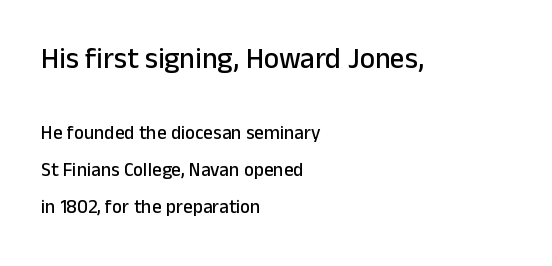
Q: Is the text italic (slanted)? A: No, it is upright.
Q: Is the typeface a serif or a sans-serif typeface? A: Sans-serif.
Q: Is the text underlined? A: No.
Q: How is the paragraph aligned? A: Left-aligned.
Q: Is the spacing between letters normal or unusually wide? A: Normal.
Q: Is the spacing between lines tight, normal or loose? A: Loose.
Q: Which block of text is set in a larger size, the first (top) or the second (bottom)? A: The first (top) one.
Q: Width (condensed, normal, or wide)? A: Normal.
Q: Stroke contrast? A: Low.
Q: x-height? A: Medium.
Q: Monospaced? A: No.
